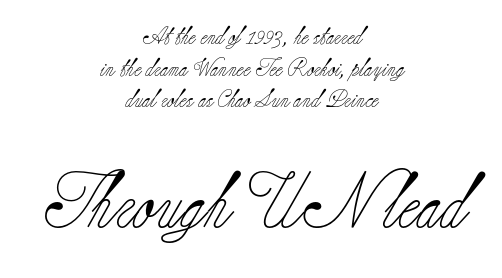
Note: smaller setting up top, larger setting below. Caption: standard tracking, unaltered. Is this a fixed-width face? No — the glyphs have proportional, varying widths. Check where the strokes stop: tiny serifs finish them off. A student would call this center alignment; a typographer would say set centered.
